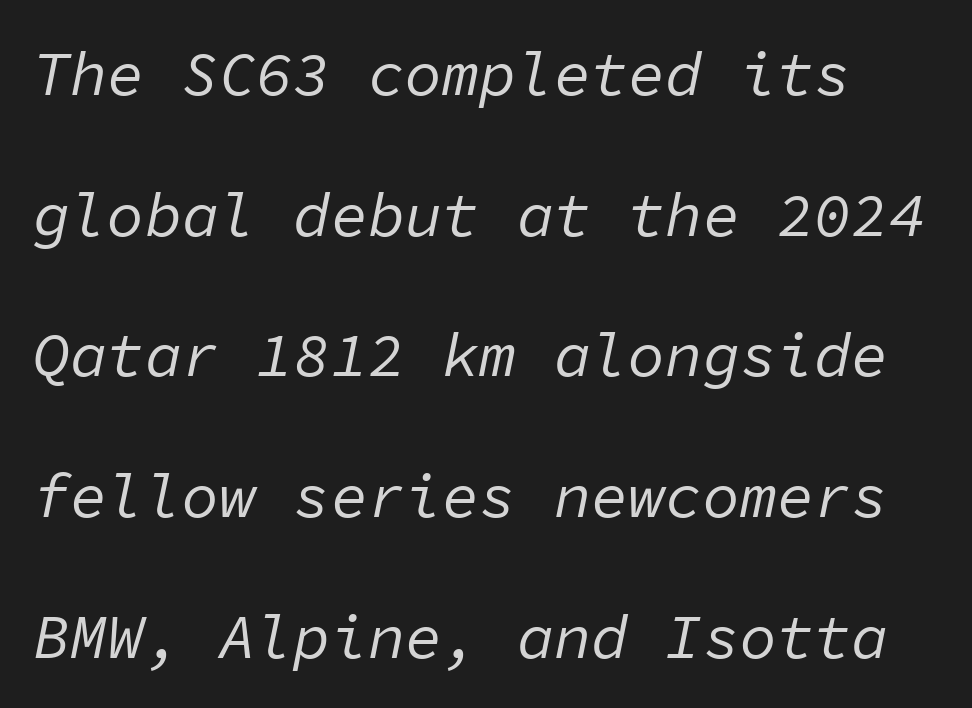
{"italic": "yes", "lean": "right", "slant_degrees": 11, "bold": "no", "weight": "regular", "width": "normal", "stroke_contrast": "low", "x_height": "medium", "monospaced": "yes", "underline": "no", "line_spacing": "loose", "line_spacing_ratio": 2.27, "letter_spacing": "normal", "letter_spacing_em": 0.0, "glyph_px": 62}
